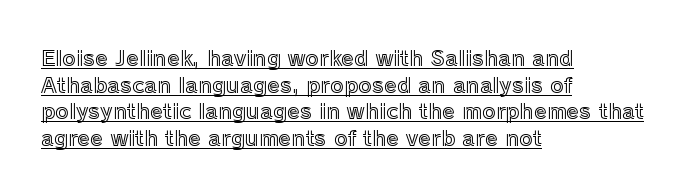
Teacher's note: observe the even left margin — that is flush-left alignment. Letter spacing: default. Rows of type keep a routine distance in the vertical direction. The type sits square on the baseline with zero lean. This is underlined copy, the kind a proofreader might mark for attention.
